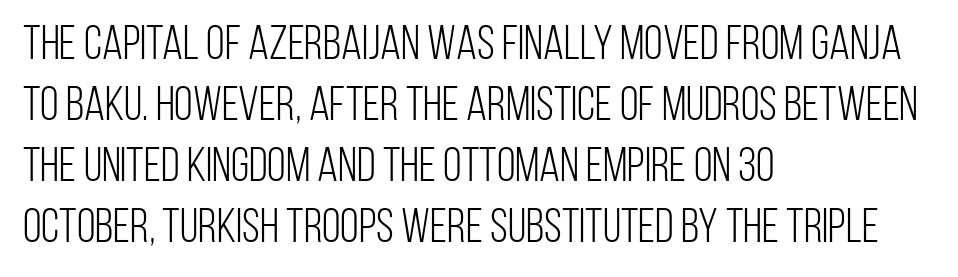
The image shows 48 px light, condensed sans-serif type, upright; set left-aligned, normal line spacing (1.27x), normal letter spacing, not underlined; low stroke contrast and a large x-height.
